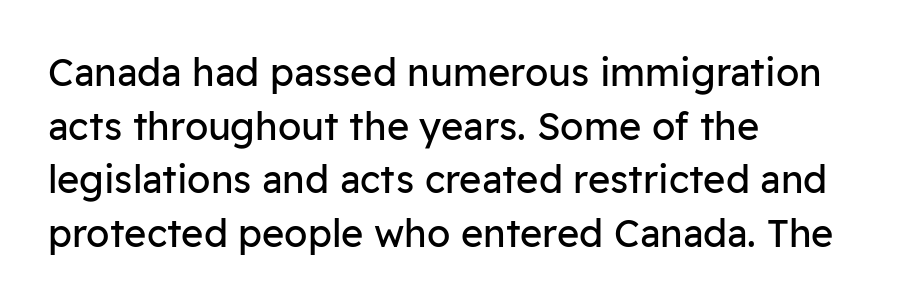
Q: Is the text bold? A: No.
Q: Is the text italic (slanted)? A: No, it is upright.
Q: Is the typeface a serif or a sans-serif typeface? A: Sans-serif.
Q: Is the text underlined? A: No.
Q: How is the paragraph aligned? A: Left-aligned.
Q: Is the spacing between letters normal or unusually wide? A: Normal.
Q: Is the spacing between lines tight, normal or loose? A: Normal.
Q: Width (condensed, normal, or wide)? A: Normal.
Q: Stroke contrast? A: Low.
Q: x-height? A: Medium.
Q: Monospaced? A: No.
